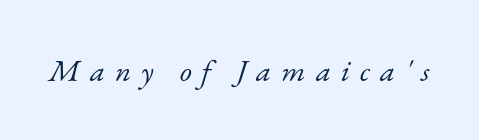
No extra ink here — the face is not bold. Check where the strokes stop: tiny serifs finish them off. Character widths vary here, with narrow letters taking less room than wide ones. In terms of letterspacing, this is a distinctly airy, spread setting.
